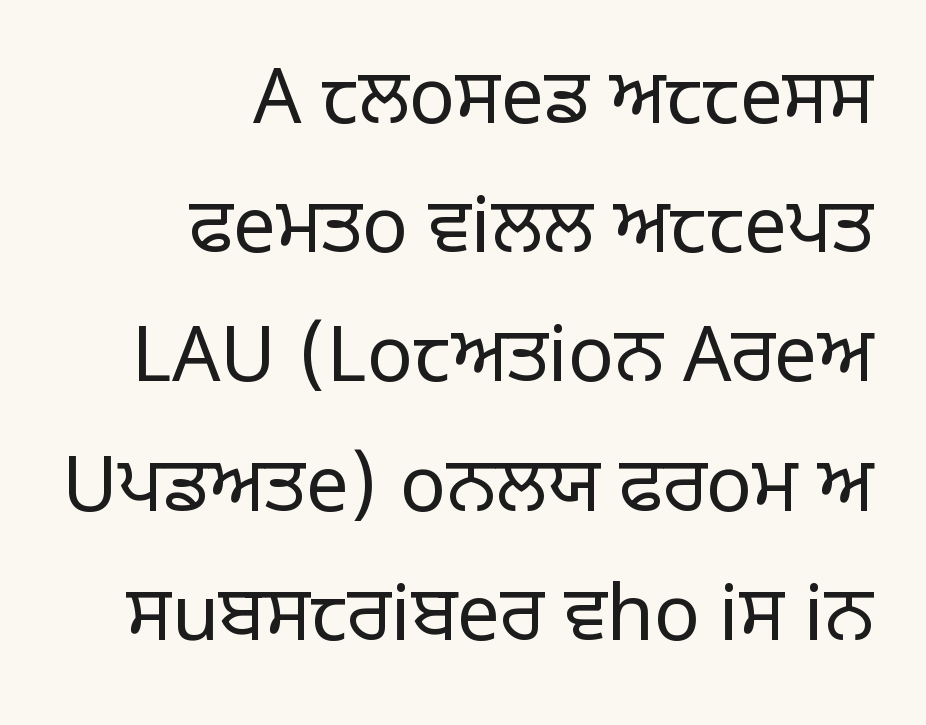
The image shows 76 px regular-weight sans-serif type, upright; set right-aligned, normal line spacing (1.7x), normal letter spacing, not underlined; low stroke contrast and a large x-height.
